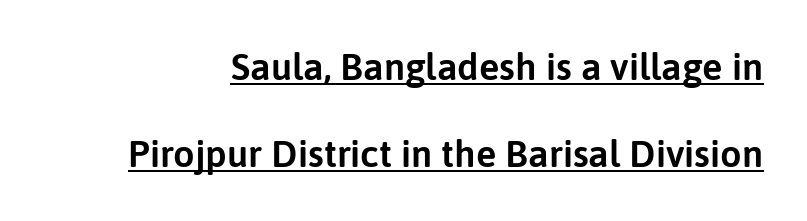
{"serif": "no", "italic": "no", "width": "normal", "stroke_contrast": "low", "x_height": "medium", "monospaced": "no", "underline": "yes", "line_spacing": "loose", "line_spacing_ratio": 2.29, "letter_spacing": "normal", "letter_spacing_em": 0.0, "glyph_px": 38}
